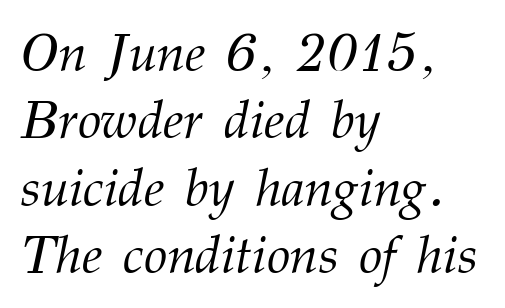
Q: Is the text bold? A: No.
Q: Is the text italic (slanted)? A: Yes, it leans right by about 12 degrees.
Q: Is the typeface a serif or a sans-serif typeface? A: Serif.
Q: Is the text underlined? A: No.
Q: How is the paragraph aligned? A: Left-aligned.
Q: Is the spacing between letters normal or unusually wide? A: Normal.
Q: Is the spacing between lines tight, normal or loose? A: Normal.
Q: Width (condensed, normal, or wide)? A: Normal.
Q: Stroke contrast? A: Medium.
Q: x-height? A: Medium.
Q: Monospaced? A: No.
